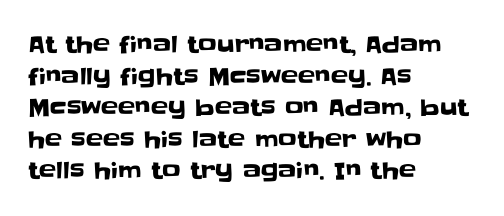
The image shows 23 px text type, upright; set left-aligned, normal line spacing (1.37x), normal letter spacing, not underlined.
